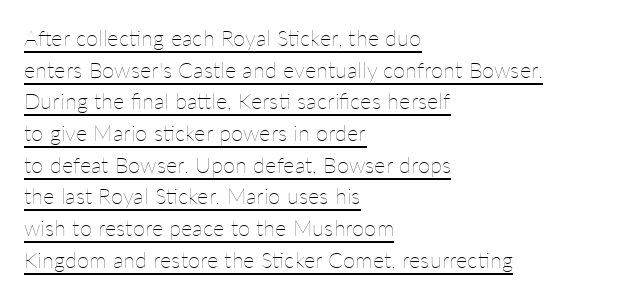
All the whitespace from short lines collects on the right. The font's upright variant was chosen for this text. Observe the ordinary spacing: letters are neighbours, not strangers. This reads as an unemphasized weight, regular at the heaviest.
